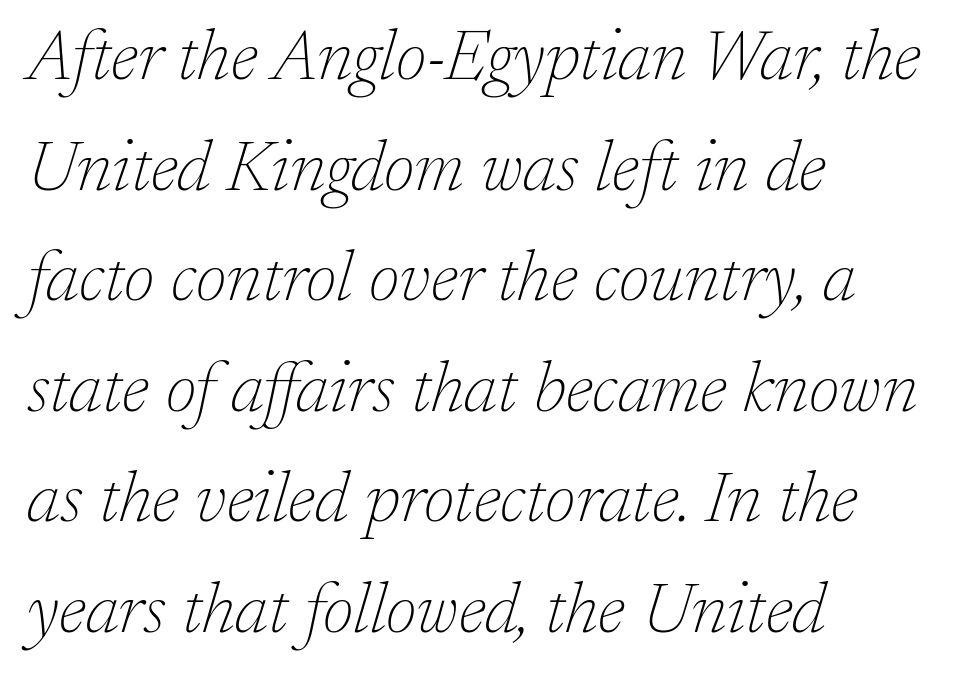
Q: Is the text bold? A: No.
Q: Is the text italic (slanted)? A: Yes, it leans right by about 17 degrees.
Q: Is the typeface a serif or a sans-serif typeface? A: Serif.
Q: Is the text underlined? A: No.
Q: How is the paragraph aligned? A: Left-aligned.
Q: Is the spacing between letters normal or unusually wide? A: Normal.
Q: Is the spacing between lines tight, normal or loose? A: Normal.
Q: Width (condensed, normal, or wide)? A: Normal.
Q: Stroke contrast? A: Low.
Q: x-height? A: Medium.
Q: Monospaced? A: No.
